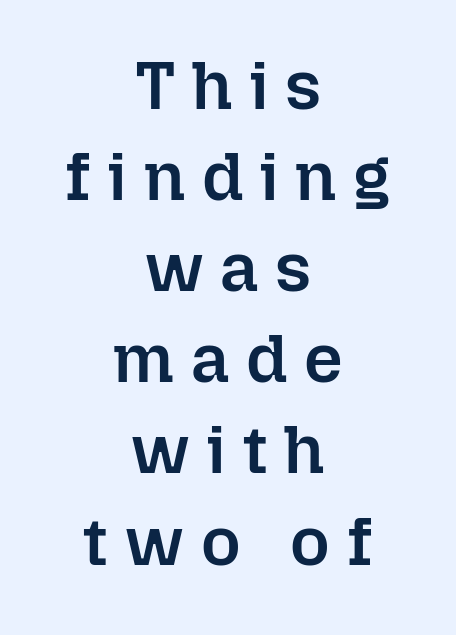
Style check: upright. Line starts and ends both wander, symmetrically. A normal amount of white space separates one row of letters from the next. The passage shown has open, widely tracked lettering throughout. Words float on clear page, feet unadorned. The letters advance in unequal steps, a hallmark of proportional type.
